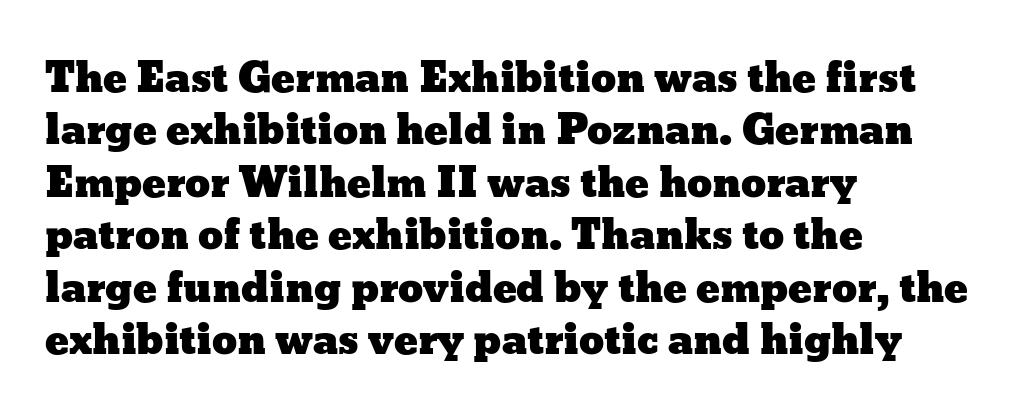
{"italic": "no", "width": "wide", "stroke_contrast": "low", "x_height": "medium", "monospaced": "no", "underline": "no", "align": "left", "line_spacing": "normal", "line_spacing_ratio": 1.31, "letter_spacing": "normal", "letter_spacing_em": 0.0, "glyph_px": 40}
